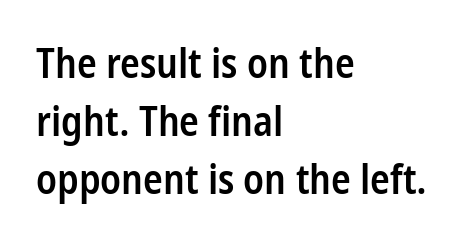
The image shows 41 px semibold, condensed sans-serif type, upright; set left-aligned, normal line spacing (1.41x), normal letter spacing, not underlined; low stroke contrast and a medium x-height.
